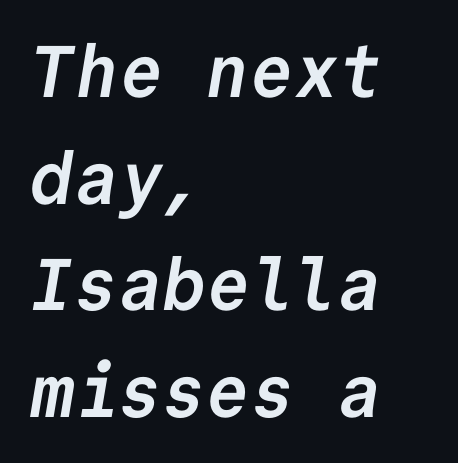
The image shows 73 px semibold sans-serif type, monospaced; set left-aligned, normal line spacing (1.46x), normal letter spacing, not underlined; low stroke contrast and a medium x-height.
